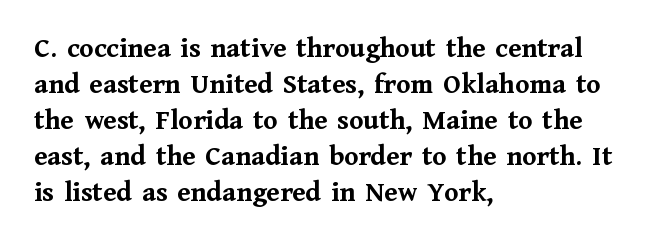
The passage shown is not underscored anywhere. Compared with a centered layout, this one pins lines to the left instead. The line texture is even and compact thanks to regular tracking. Strong, thick strokes mark this as bold type.
